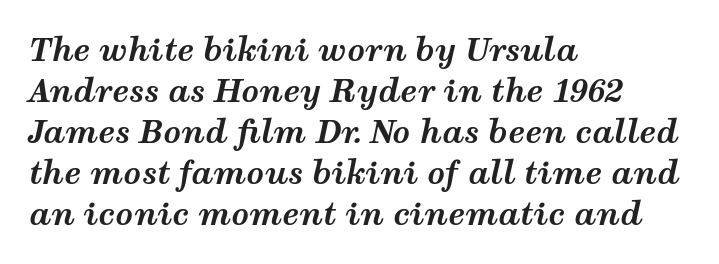
The image shows 31 px bold, wide type, italic (leaning right); set left-aligned, normal line spacing (1.32x), normal letter spacing, not underlined; medium stroke contrast and a medium x-height.
